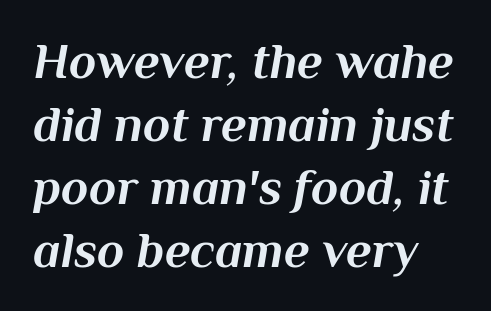
The image shows 50 px bold type, italic (leaning right); set normal line spacing (1.26x), normal letter spacing, not underlined; medium stroke contrast and a medium x-height.
